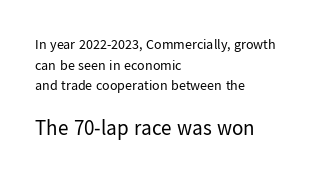
The image shows 21 px text type, upright; set left-aligned, normal line spacing (1.48x), normal letter spacing, not underlined; the second (bottom) block is 1.5x larger.
